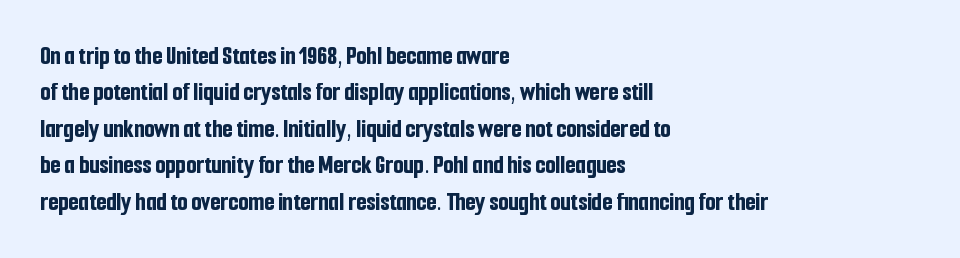
Q: Is the text bold? A: Yes.
Q: Is the text italic (slanted)? A: No, it is upright.
Q: Is the text underlined? A: No.
Q: How is the paragraph aligned? A: Left-aligned.
Q: Is the spacing between letters normal or unusually wide? A: Normal.
Q: Is the spacing between lines tight, normal or loose? A: Normal.
